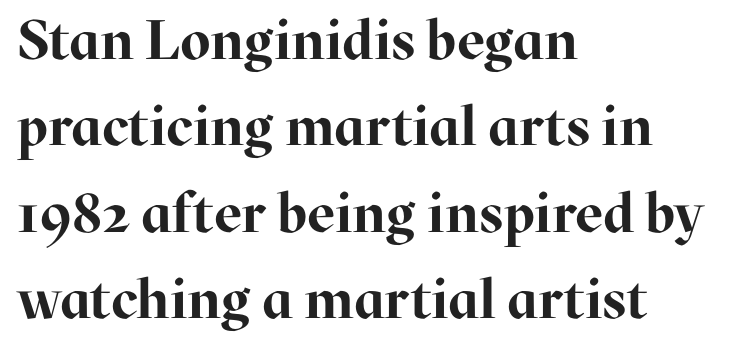
{"serif": "yes", "italic": "no", "bold": "yes", "weight": "bold", "width": "normal", "stroke_contrast": "high", "x_height": "medium", "monospaced": "no", "underline": "no", "align": "left", "line_spacing": "normal", "line_spacing_ratio": 1.57, "letter_spacing": "normal", "letter_spacing_em": 0.0, "glyph_px": 55}
